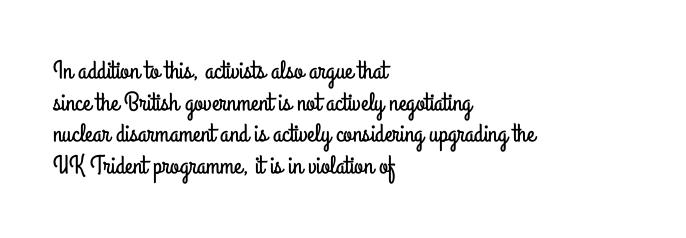
The lettering stays uniformly vertical, giving the passage a roman look. The baseline area is clear. The setting favours the left margin, as ordinary paragraphs usually do. These lines keep a tight, regular rhythm from letter to letter.
